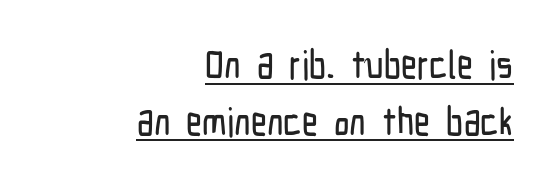
Q: Is the text italic (slanted)? A: No, it is upright.
Q: Is the typeface a serif or a sans-serif typeface? A: Sans-serif.
Q: Is the text underlined? A: Yes.
Q: How is the paragraph aligned? A: Right-aligned.
Q: Is the spacing between letters normal or unusually wide? A: Normal.
Q: Is the spacing between lines tight, normal or loose? A: Normal.
Q: Width (condensed, normal, or wide)? A: Condensed.
Q: Stroke contrast? A: Low.
Q: x-height? A: Medium.
Q: Monospaced? A: No.
